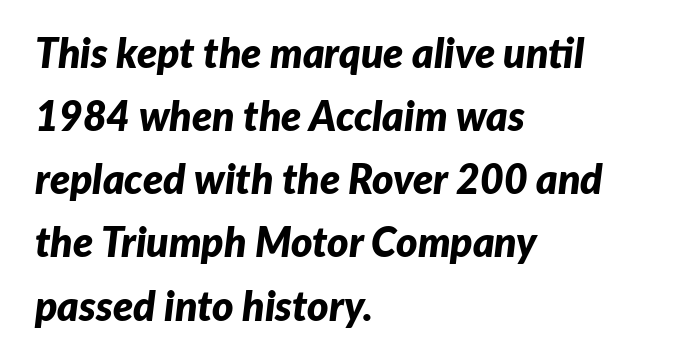
Q: Is the text bold? A: Yes.
Q: Is the text italic (slanted)? A: Yes, it leans right by about 7 degrees.
Q: Is the text underlined? A: No.
Q: How is the paragraph aligned? A: Left-aligned.
Q: Is the spacing between letters normal or unusually wide? A: Normal.
Q: Is the spacing between lines tight, normal or loose? A: Normal.
Q: Width (condensed, normal, or wide)? A: Normal.
Q: Stroke contrast? A: Low.
Q: x-height? A: Medium.
Q: Monospaced? A: No.
